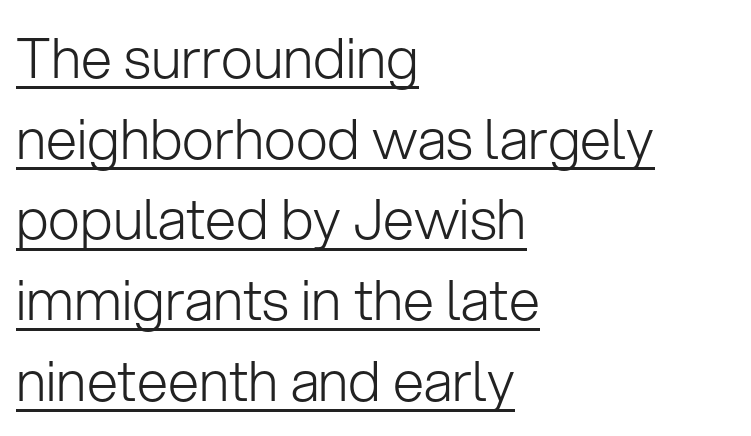
{"serif": "no", "italic": "no", "bold": "no", "weight": "light", "width": "normal", "stroke_contrast": "low", "x_height": "medium", "monospaced": "no", "underline": "yes", "align": "left", "line_spacing": "normal", "line_spacing_ratio": 1.44, "letter_spacing": "normal", "letter_spacing_em": 0.0, "glyph_px": 56}
